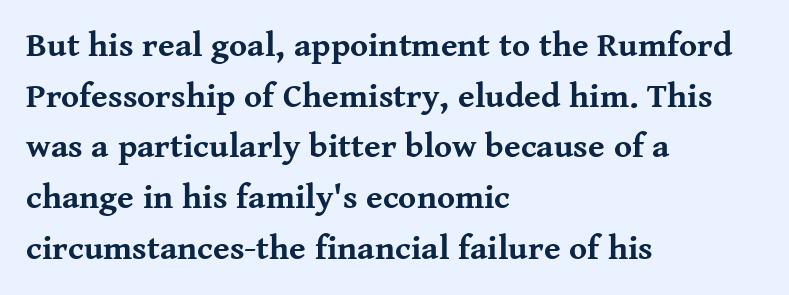
A student would call this left alignment; a typographer would say flush left, rag right. The glyphs in this specimen are seriffed. A typesetter would call this proportional, since set widths differ per character. Does the lettering tilt? It doesn't — this is upright. These lines sit exactly where default settings would place them. Thick stems and heavy bowls — unmistakably bold.
